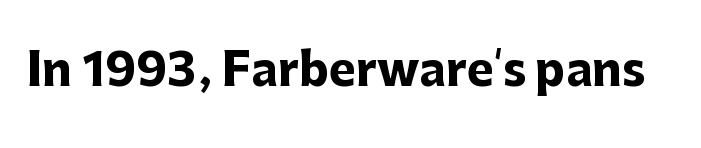
The image shows 45 px heavy sans-serif type, upright; set normal letter spacing, not underlined; low stroke contrast and a medium x-height.
